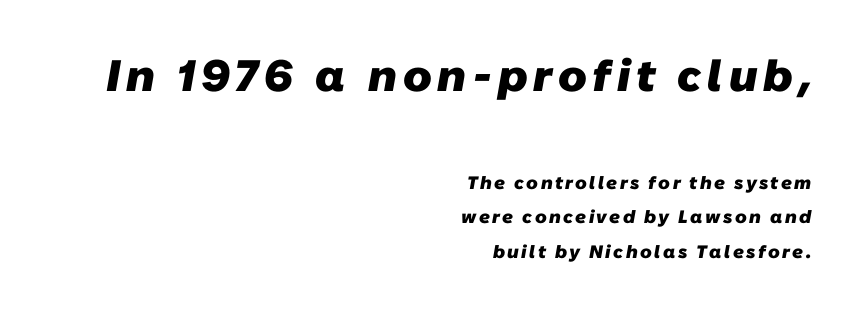
The space beneath each line is pristine and unruled. Strong, thick strokes mark this as bold type. This sample uses a sans-serif face. A student would call this right alignment; a typographer would say flush right, rag left. Reading down the column, the eye jumps a long way to each next line.
